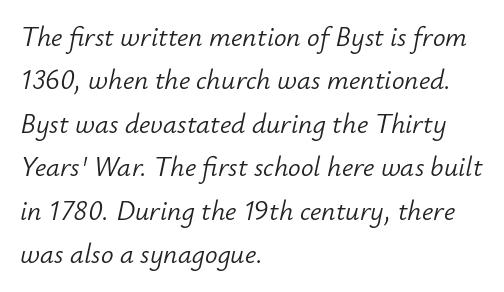
Q: Is the text bold? A: No.
Q: Is the text italic (slanted)? A: Yes, it leans right by about 12 degrees.
Q: Is the text underlined? A: No.
Q: How is the paragraph aligned? A: Left-aligned.
Q: Is the spacing between letters normal or unusually wide? A: Normal.
Q: Is the spacing between lines tight, normal or loose? A: Normal.
Q: Width (condensed, normal, or wide)? A: Normal.
Q: Stroke contrast? A: Low.
Q: x-height? A: Small.
Q: Monospaced? A: No.
